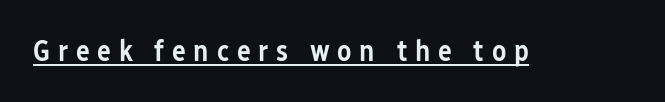
{"serif": "no", "italic": "no", "bold": "semi", "weight": "semibold", "width": "condensed", "stroke_contrast": "low", "x_height": "medium", "monospaced": "no", "underline": "yes", "letter_spacing": "wide", "letter_spacing_em": 0.27, "glyph_px": 29}
